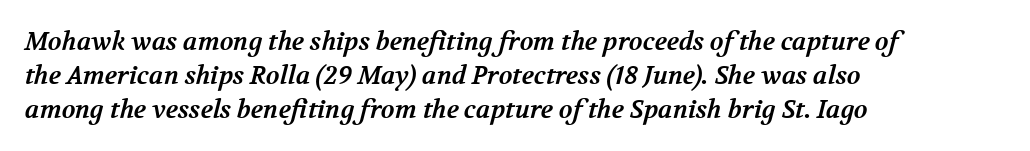
Q: Is the text bold? A: Yes.
Q: Is the text underlined? A: No.
Q: How is the paragraph aligned? A: Left-aligned.
Q: Is the spacing between letters normal or unusually wide? A: Normal.
Q: Is the spacing between lines tight, normal or loose? A: Normal.
